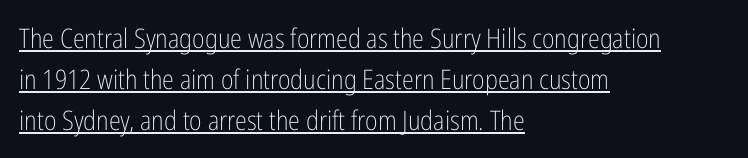
The image shows 27 px text type, upright; set left-aligned, normal line spacing (1.52x), normal letter spacing, underlined.
